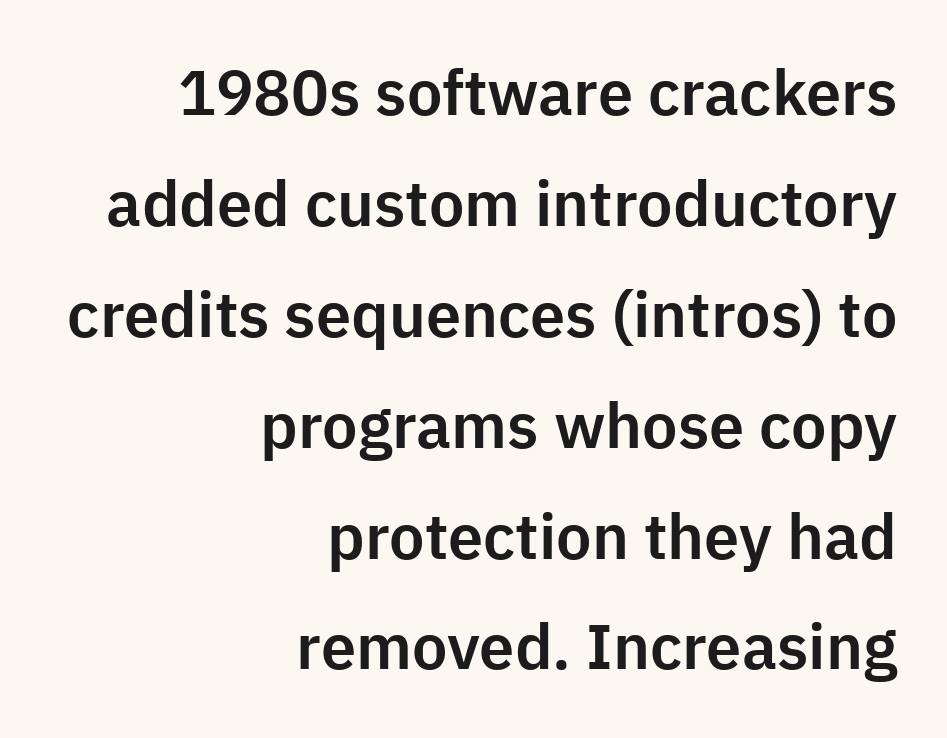
{"serif": "no", "italic": "no", "width": "normal", "stroke_contrast": "low", "x_height": "medium", "monospaced": "no", "underline": "no", "align": "right", "line_spacing_ratio": 1.76, "letter_spacing": "normal", "letter_spacing_em": 0.0, "glyph_px": 63}
